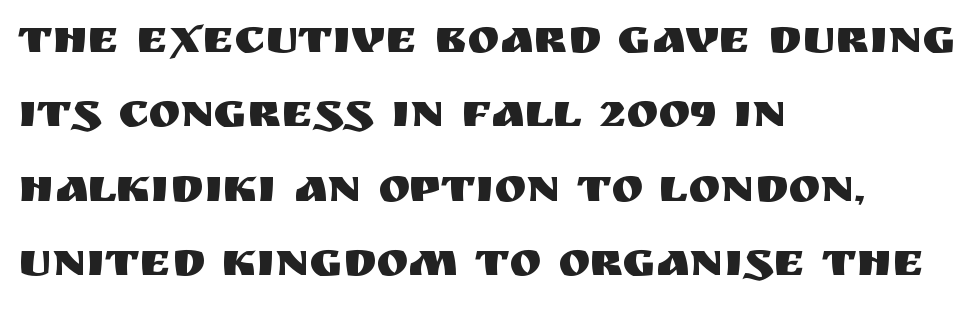
{"serif": "no", "italic": "no", "width": "normal", "stroke_contrast": "medium", "x_height": "large", "monospaced": "no", "underline": "no", "align": "left", "line_spacing": "normal", "line_spacing_ratio": 1.55, "letter_spacing": "normal", "letter_spacing_em": 0.0, "glyph_px": 48}
